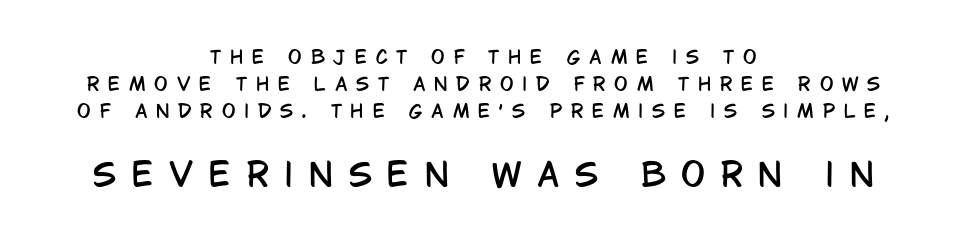
{"serif": "no", "italic": "no", "width": "condensed", "stroke_contrast": "low", "x_height": "large", "monospaced": "no", "underline": "no", "align": "center", "line_spacing": "normal", "line_spacing_ratio": 1.5, "letter_spacing": "wide", "letter_spacing_em": 0.49, "larger_block": "second", "size_ratio": 1.78, "glyph_px": 32}
